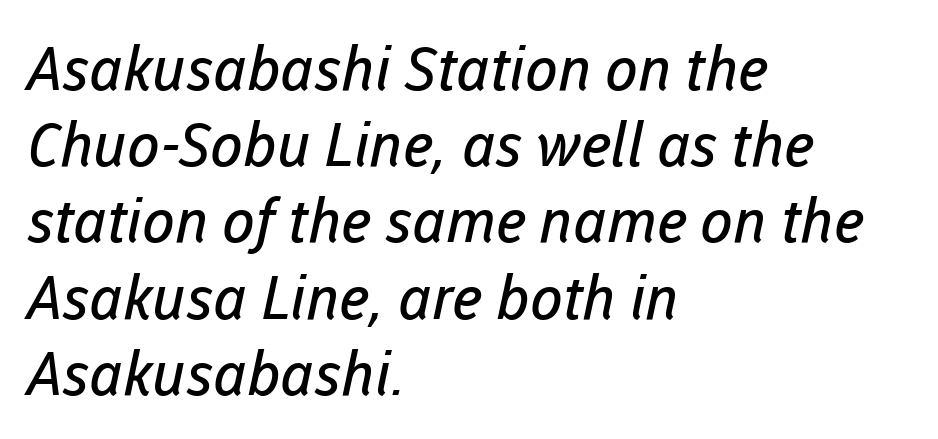
The font family rendered here belongs to the sans-serif group. Glance below the letters and you will spot only blank space. Compared with a centered layout, this one pins lines to the left instead. One glance says typical: line gaps are just what's usual. Varying glyph widths throughout — classic text-font behaviour.
